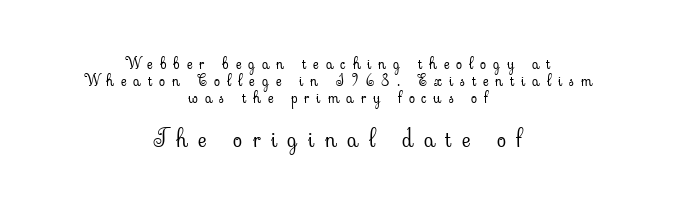
Q: Is the text bold? A: No.
Q: Is the text italic (slanted)? A: No, it is upright.
Q: Is the text underlined? A: No.
Q: How is the paragraph aligned? A: Centered.
Q: Is the spacing between letters normal or unusually wide? A: Unusually wide.
Q: Is the spacing between lines tight, normal or loose? A: Tight.
Q: Which block of text is set in a larger size, the first (top) or the second (bottom)? A: The second (bottom) one.
